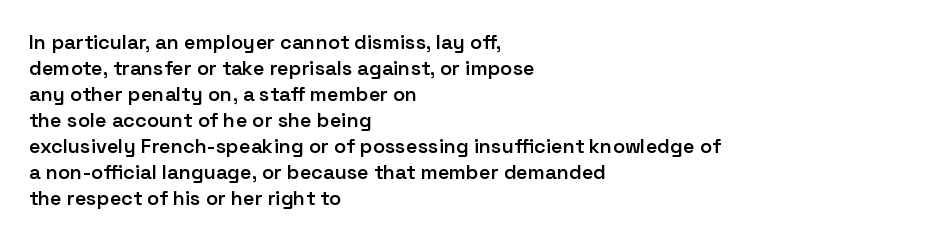
Q: Is the text bold? A: Semi-bold.
Q: Is the text italic (slanted)? A: No, it is upright.
Q: Is the text underlined? A: No.
Q: How is the paragraph aligned? A: Left-aligned.
Q: Is the spacing between letters normal or unusually wide? A: Normal.
Q: Is the spacing between lines tight, normal or loose? A: Normal.
